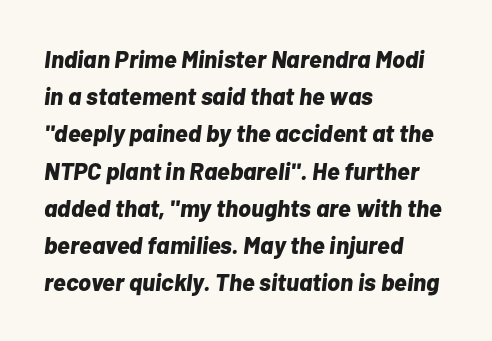
Q: Is the text bold? A: Yes.
Q: Is the text italic (slanted)? A: Yes, it leans right by about 7 degrees.
Q: Is the text underlined? A: No.
Q: How is the paragraph aligned? A: Left-aligned.
Q: Is the spacing between letters normal or unusually wide? A: Normal.
Q: Is the spacing between lines tight, normal or loose? A: Normal.
